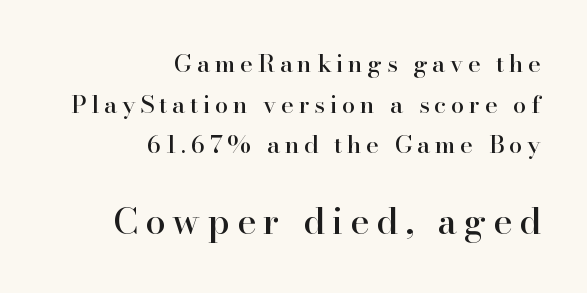
{"serif": "yes", "italic": "no", "width": "normal", "stroke_contrast": "high", "x_height": "small", "monospaced": "no", "underline": "no", "align": "right", "line_spacing": "normal", "line_spacing_ratio": 1.69, "letter_spacing": "wide", "letter_spacing_em": 0.2, "larger_block": "second", "size_ratio": 1.5, "glyph_px": 36}
